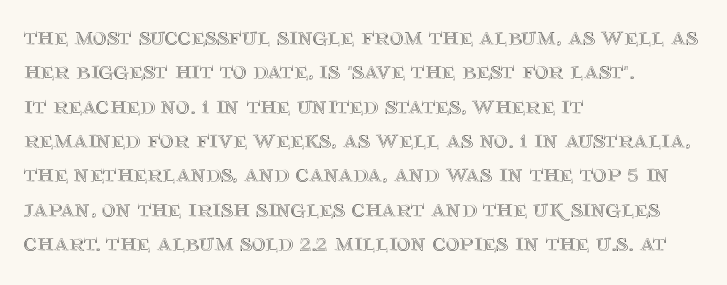
Q: Is the text italic (slanted)? A: No, it is upright.
Q: Is the text underlined? A: No.
Q: How is the paragraph aligned? A: Left-aligned.
Q: Is the spacing between letters normal or unusually wide? A: Normal.
Q: Is the spacing between lines tight, normal or loose? A: Normal.
